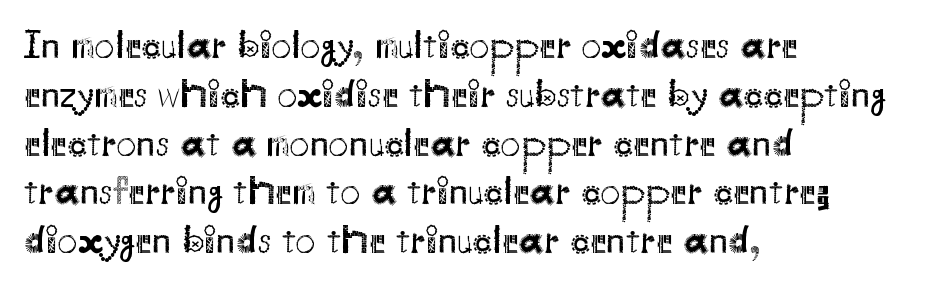
Q: Is the text bold? A: No.
Q: Is the text italic (slanted)? A: No, it is upright.
Q: Is the typeface a serif or a sans-serif typeface? A: Sans-serif.
Q: Is the text underlined? A: No.
Q: How is the paragraph aligned? A: Left-aligned.
Q: Is the spacing between letters normal or unusually wide? A: Normal.
Q: Width (condensed, normal, or wide)? A: Normal.
Q: Stroke contrast? A: Medium.
Q: x-height? A: Small.
Q: Monospaced? A: No.
